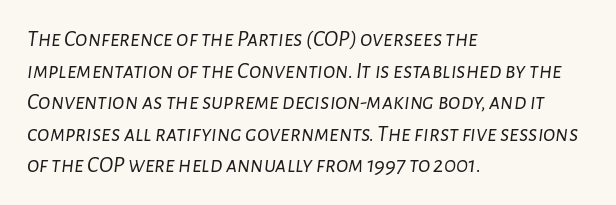
The image shows 23 px text type, italic (leaning right); set left-aligned, normal line spacing (1.37x), normal letter spacing, not underlined.
